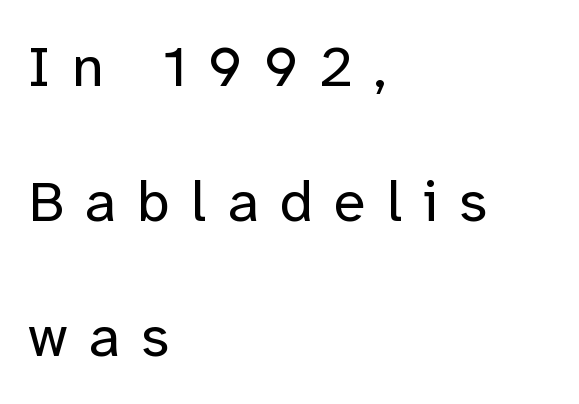
Classification — sans serif. Leading is clearly above the norm, producing a sparse column. This rendering uses left alignment, leaving the right contour irregular. Is this a heavy cut? Hardly; it is regular or lighter. This rendering features lettering with no underline.
